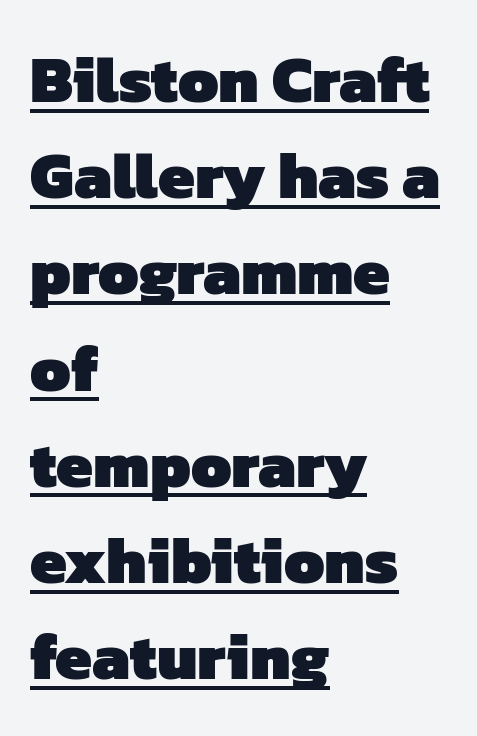
Q: Is the text bold? A: Yes.
Q: Is the typeface a serif or a sans-serif typeface? A: Sans-serif.
Q: Is the text underlined? A: Yes.
Q: How is the paragraph aligned? A: Left-aligned.
Q: Is the spacing between letters normal or unusually wide? A: Normal.
Q: Is the spacing between lines tight, normal or loose? A: Normal.
Q: Width (condensed, normal, or wide)? A: Normal.
Q: Stroke contrast? A: Low.
Q: x-height? A: Medium.
Q: Monospaced? A: No.
